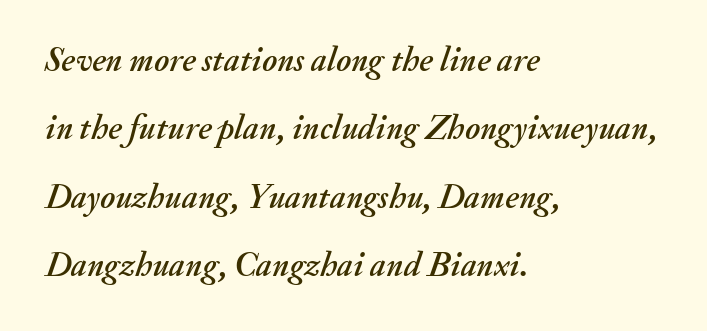
The image shows 34 px text type, italic (leaning right); set left-aligned, loose line spacing (2.01x), normal letter spacing, not underlined; medium stroke contrast and a small x-height.
